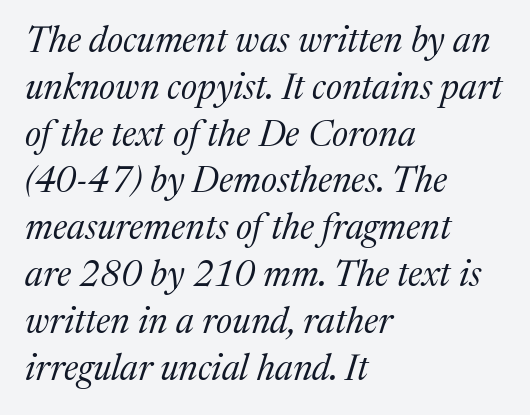
Q: Is the text bold? A: No.
Q: Is the text italic (slanted)? A: Yes, it leans right by about 17 degrees.
Q: Is the typeface a serif or a sans-serif typeface? A: Serif.
Q: Is the text underlined? A: No.
Q: How is the paragraph aligned? A: Left-aligned.
Q: Is the spacing between letters normal or unusually wide? A: Normal.
Q: Is the spacing between lines tight, normal or loose? A: Normal.
Q: Width (condensed, normal, or wide)? A: Normal.
Q: Stroke contrast? A: Medium.
Q: x-height? A: Medium.
Q: Monospaced? A: No.
